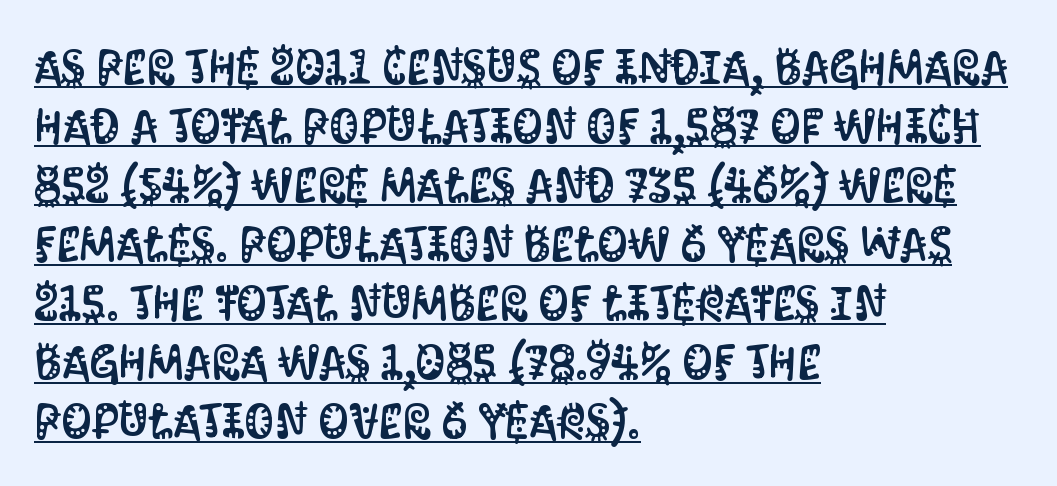
Q: Is the text italic (slanted)? A: No, it is upright.
Q: Is the typeface a serif or a sans-serif typeface? A: Sans-serif.
Q: Is the text underlined? A: Yes.
Q: How is the paragraph aligned? A: Left-aligned.
Q: Is the spacing between letters normal or unusually wide? A: Normal.
Q: Width (condensed, normal, or wide)? A: Condensed.
Q: Stroke contrast? A: Medium.
Q: x-height? A: Large.
Q: Monospaced? A: No.
